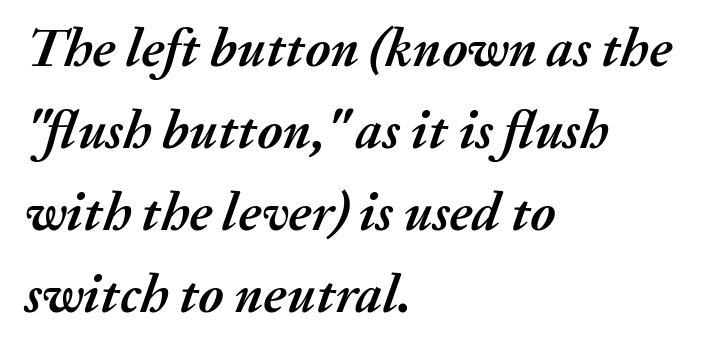
There is no visible air inserted between adjacent glyphs. The sample has been set heavy, in full bold. The rows are spaced the way most documents space them. Emphasis-style slanted type is in use.
